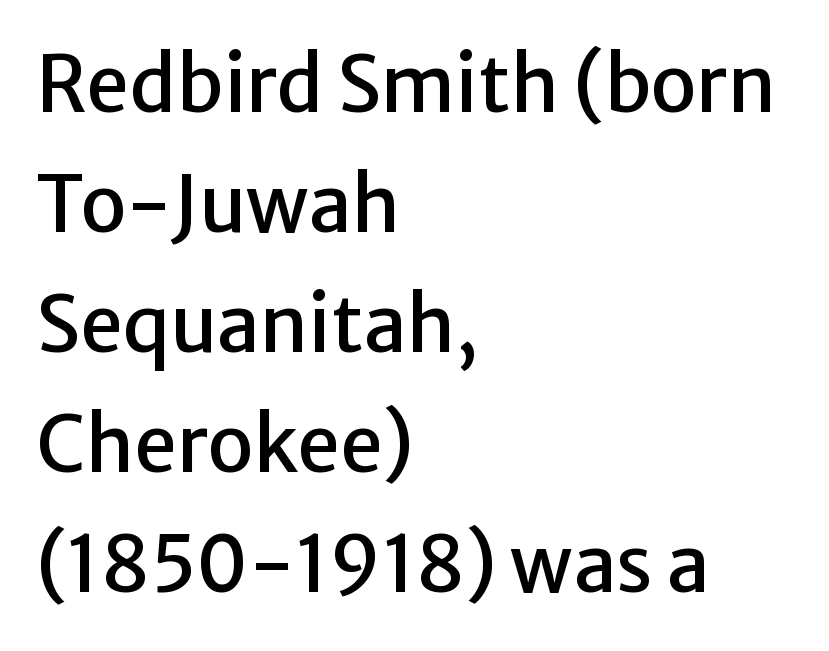
Q: Is the text italic (slanted)? A: No, it is upright.
Q: Is the typeface a serif or a sans-serif typeface? A: Sans-serif.
Q: Is the text underlined? A: No.
Q: How is the paragraph aligned? A: Left-aligned.
Q: Is the spacing between letters normal or unusually wide? A: Normal.
Q: Is the spacing between lines tight, normal or loose? A: Normal.
Q: Width (condensed, normal, or wide)? A: Normal.
Q: Stroke contrast? A: Low.
Q: x-height? A: Medium.
Q: Monospaced? A: No.
